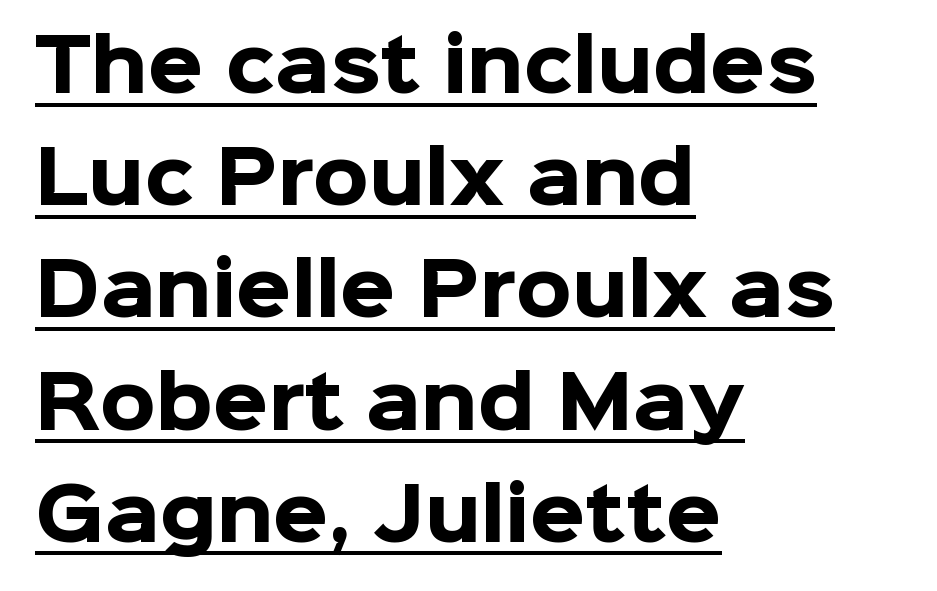
{"serif": "no", "italic": "no", "bold": "yes", "weight": "heavy", "width": "normal", "stroke_contrast": "low", "x_height": "medium", "monospaced": "no", "underline": "yes", "align": "left", "line_spacing": "normal", "line_spacing_ratio": 1.58, "letter_spacing": "normal", "letter_spacing_em": 0.0, "glyph_px": 71}
